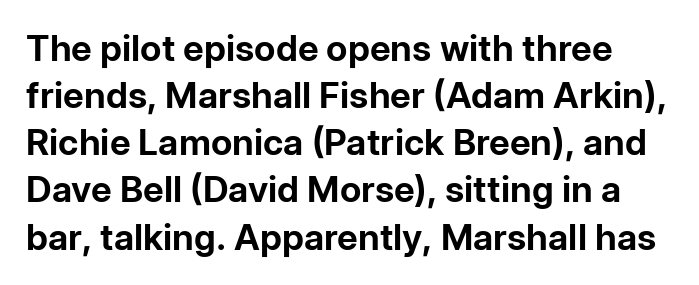
{"serif": "no", "italic": "no", "bold": "yes", "weight": "bold", "width": "normal", "stroke_contrast": "low", "x_height": "medium", "monospaced": "no", "underline": "no", "line_spacing": "normal", "line_spacing_ratio": 1.31, "letter_spacing": "normal", "letter_spacing_em": 0.0, "glyph_px": 36}
